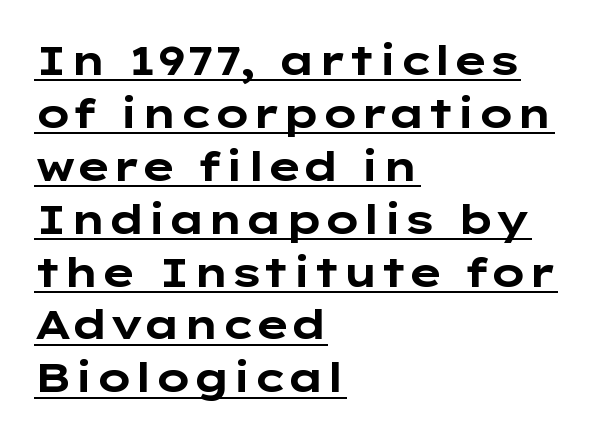
{"serif": "no", "italic": "no", "bold": "yes", "weight": "bold", "width": "wide", "stroke_contrast": "low", "x_height": "medium", "monospaced": "no", "underline": "yes", "align": "left", "line_spacing": "normal", "line_spacing_ratio": 1.29, "letter_spacing": "normal", "letter_spacing_em": 0.0, "glyph_px": 41}
